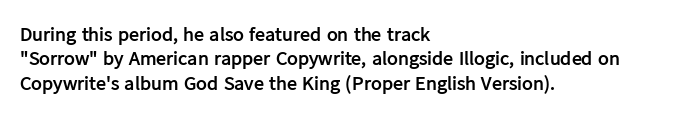
The image shows 20 px bold type, upright; set left-aligned, line spacing 1.22x, normal letter spacing, not underlined.
